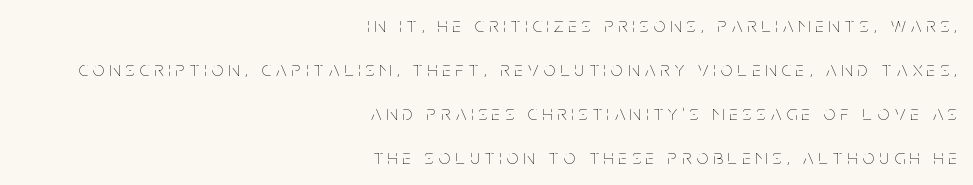
Q: Is the text bold? A: No.
Q: Is the text italic (slanted)? A: No, it is upright.
Q: Is the text underlined? A: No.
Q: How is the paragraph aligned? A: Right-aligned.
Q: Is the spacing between letters normal or unusually wide? A: Unusually wide.
Q: Is the spacing between lines tight, normal or loose? A: Loose.
